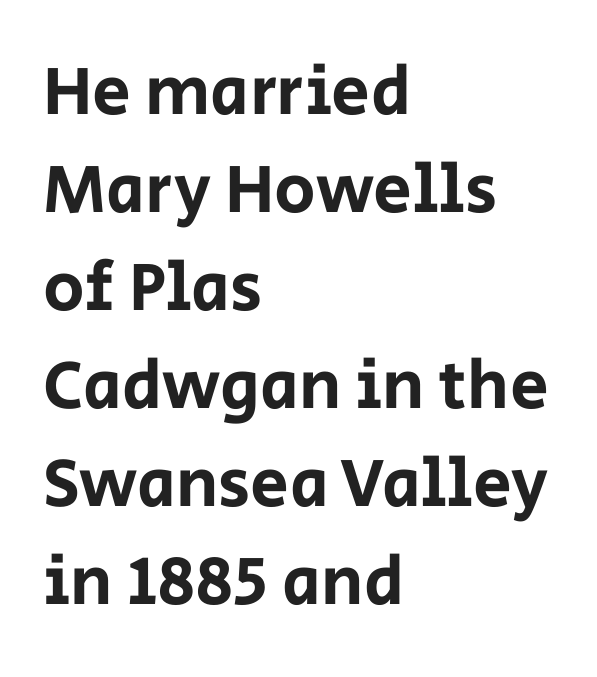
The image shows 69 px sans-serif type, upright; set left-aligned, normal line spacing (1.42x), normal letter spacing, not underlined; low stroke contrast and a large x-height.
